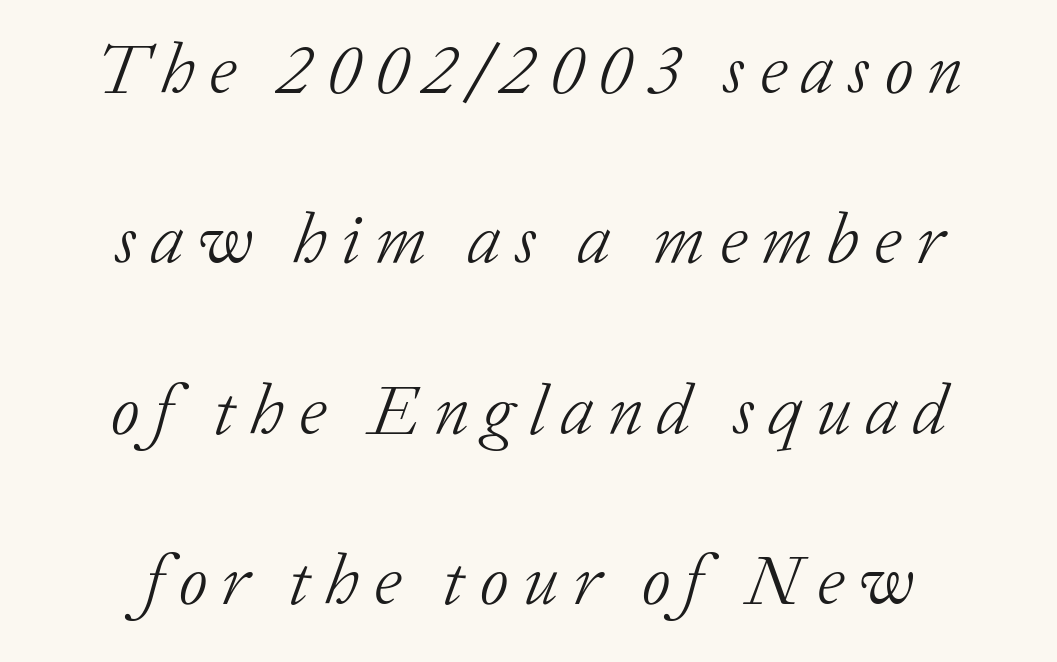
Does the leading feel generous? Absolutely, it's lavish. Proportional: the letters do not fall into vertical columns. These lines are centered, leaving both edges ragged. This is serif lettering, the kind often seen in printed books. Each word looks stretched out because of the extra space between its letters. Summary of weight: not heavy and not bold.
